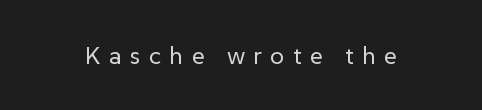
{"italic": "no", "bold": "no", "underline": "no", "letter_spacing": "wide", "letter_spacing_em": 0.33, "glyph_px": 25}
